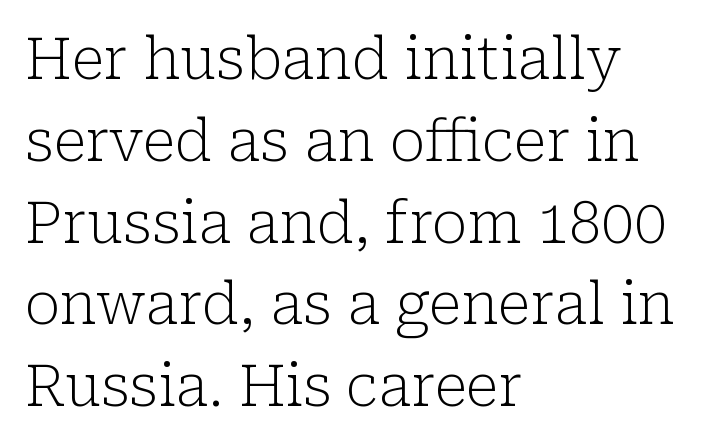
The image shows 58 px light serif type, upright; set left-aligned, normal line spacing (1.41x), normal letter spacing, not underlined; low stroke contrast and a medium x-height.
